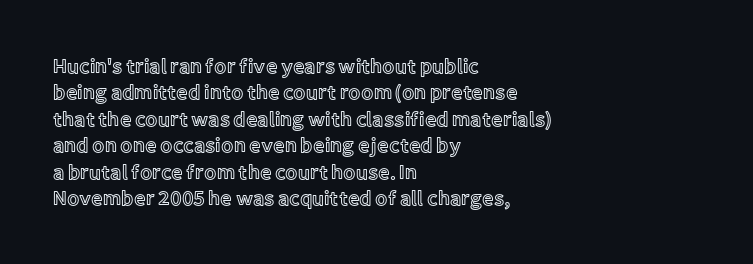
The image shows 20 px text type, upright; set left-aligned, normal line spacing (1.32x), normal letter spacing, not underlined.
